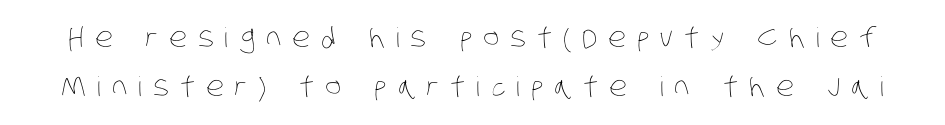
The image shows 27 px text type; set line spacing 1.8x, unusually wide letter spacing (+0.41 em), not underlined.
